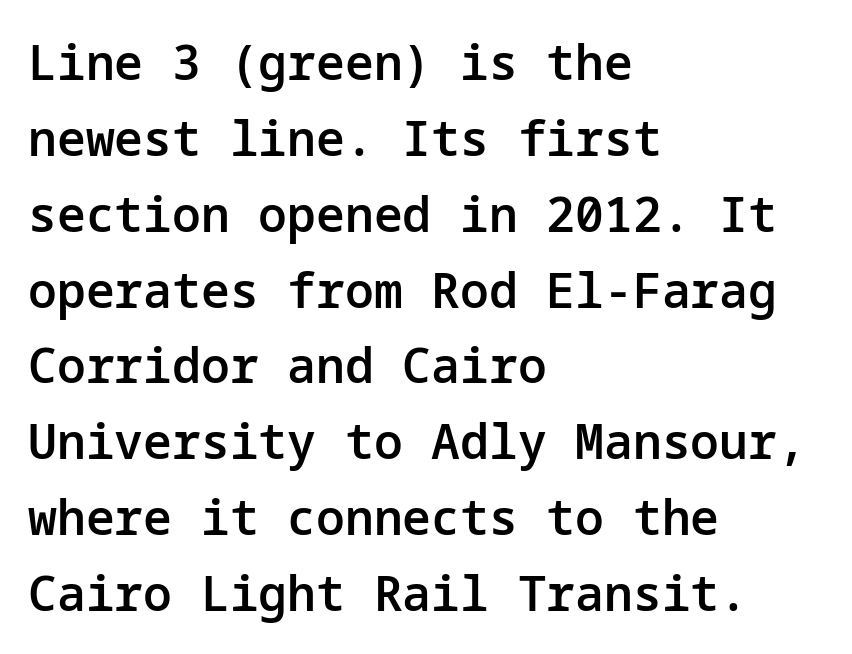
Caption: semibold face, moderately heavy strokes. Notice how the stems are strictly vertical — no italics here. Nobody touched the tracking dial on this one. In CSS terms this would be text-align: left.
